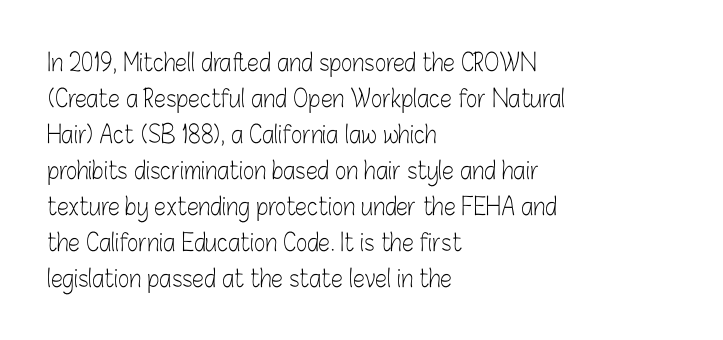
Q: Is the text bold? A: No.
Q: Is the text italic (slanted)? A: No, it is upright.
Q: Is the text underlined? A: No.
Q: How is the paragraph aligned? A: Left-aligned.
Q: Is the spacing between letters normal or unusually wide? A: Normal.
Q: Is the spacing between lines tight, normal or loose? A: Normal.
